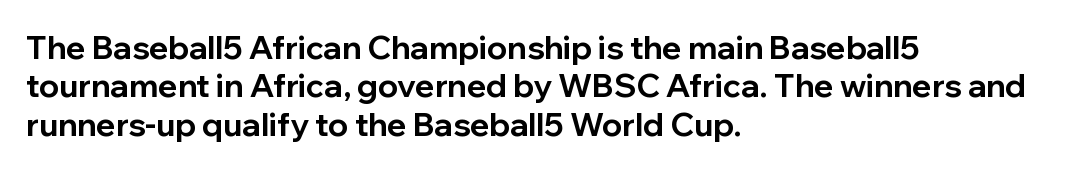
Each word holds together tightly as a unit, with standard inter-letter gaps. Strong, thick strokes mark this as bold type. The text was rendered using a sans face with plain stroke endings. Anything drawn beneath the words? Only blank space. Quick note: not italic, upright.
